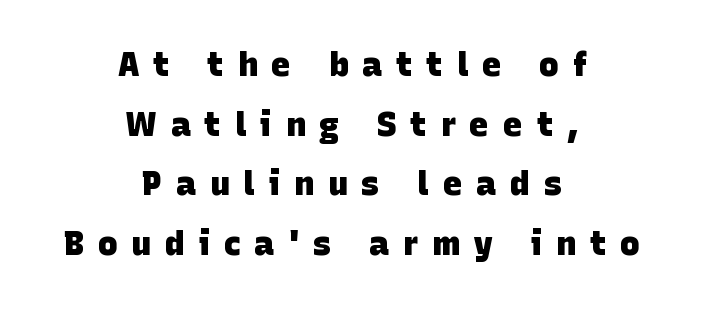
The passage shown has open, widely tracked lettering throughout. The designer went with a sans here, leaving each stem footless. The letters are bold, with thick, heavy strokes. Looks like regular typesetting: each glyph gets only the width it needs.
